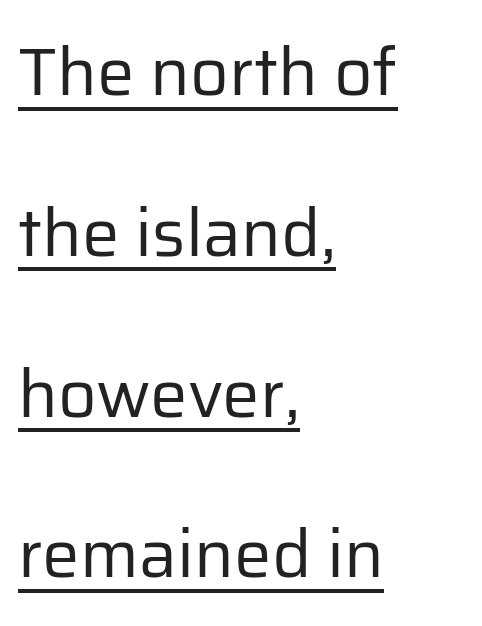
{"serif": "no", "italic": "no", "bold": "no", "weight": "regular", "width": "normal", "stroke_contrast": "low", "x_height": "medium", "monospaced": "no", "underline": "yes", "align": "left", "line_spacing": "loose", "line_spacing_ratio": 2.4, "letter_spacing": "normal", "letter_spacing_em": 0.0, "glyph_px": 67}
